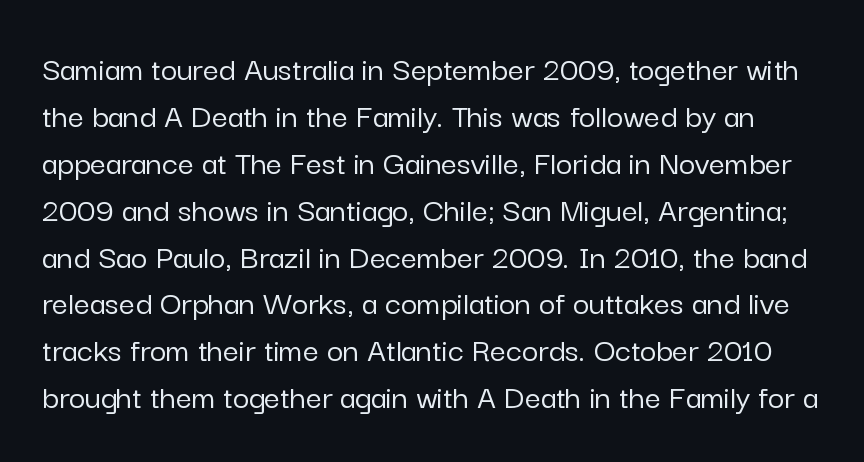
{"serif": "no", "italic": "no", "width": "normal", "stroke_contrast": "low", "x_height": "medium", "monospaced": "no", "underline": "no", "line_spacing": "normal", "line_spacing_ratio": 1.34, "letter_spacing": "normal", "letter_spacing_em": 0.0, "glyph_px": 35}
